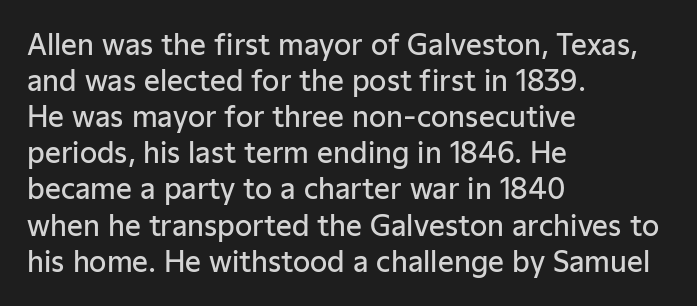
One-word summary of the alignment: left. The sample has been set in demibold, a notch under bold. Italic? Not at all — the glyphs are vertical. A normal amount of white space separates one row of letters from the next.
